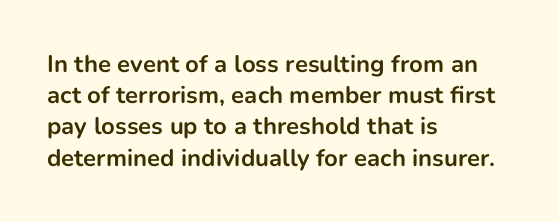
Every letter is thick-stroked: bold, no question. Line starts are locked; line ends wander. What's the leading like? Ordinary, nothing unusual. Glance below the letters and you will spot only blank space.
